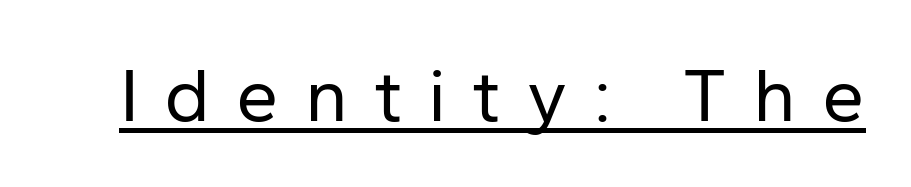
Q: Is the text bold? A: No.
Q: Is the text italic (slanted)? A: No, it is upright.
Q: Is the typeface a serif or a sans-serif typeface? A: Sans-serif.
Q: Is the text underlined? A: Yes.
Q: Is the spacing between letters normal or unusually wide? A: Unusually wide.
Q: Width (condensed, normal, or wide)? A: Normal.
Q: Stroke contrast? A: Low.
Q: x-height? A: Medium.
Q: Monospaced? A: No.
